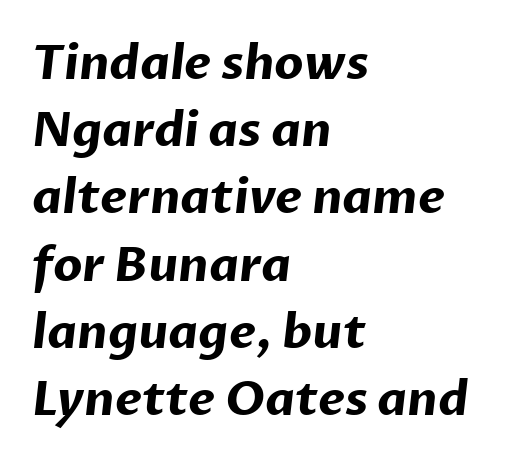
Q: Is the text bold? A: Yes.
Q: Is the typeface a serif or a sans-serif typeface? A: Sans-serif.
Q: Is the text underlined? A: No.
Q: How is the paragraph aligned? A: Left-aligned.
Q: Is the spacing between letters normal or unusually wide? A: Normal.
Q: Is the spacing between lines tight, normal or loose? A: Normal.
Q: Width (condensed, normal, or wide)? A: Normal.
Q: Stroke contrast? A: Low.
Q: x-height? A: Medium.
Q: Monospaced? A: No.
